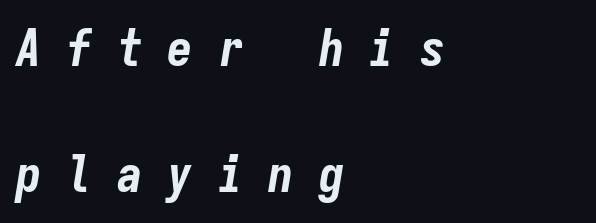
{"italic": "yes", "lean": "right", "slant_degrees": 9, "bold": "yes", "weight": "bold", "width": "condensed", "stroke_contrast": "low", "x_height": "medium", "monospaced": "yes", "underline": "no", "align": "left", "line_spacing": "loose", "line_spacing_ratio": 2.47, "letter_spacing": "wide", "letter_spacing_em": 0.49, "glyph_px": 51}
